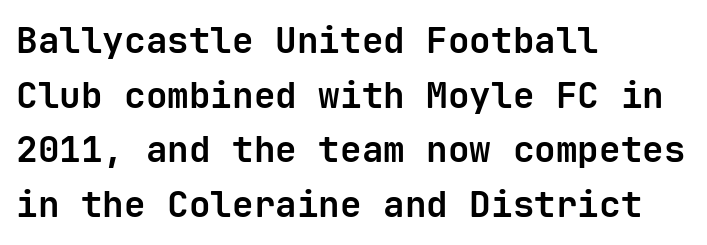
The image shows 36 px bold sans-serif type, upright, monospaced; set left-aligned, normal line spacing (1.52x), normal letter spacing, not underlined; low stroke contrast and a medium x-height.
